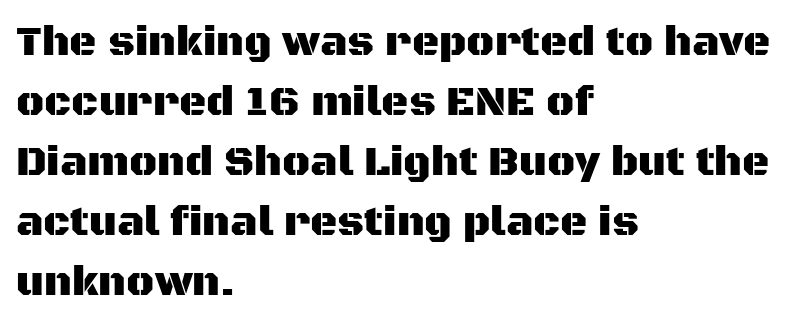
Here the designer chose a conventional face with non-uniform glyph widths. Baseline-to-baseline distance is the conventional proportion of letter height. Characters remain perfectly vertical along every line. Nothing sits at the stroke ends, so this counts as sans-serif.
